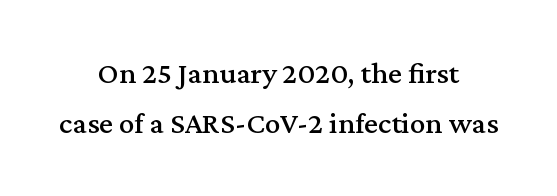
The image shows 31 px serif type, upright; set centered, normal line spacing (1.62x), normal letter spacing, not underlined; medium stroke contrast and a medium x-height.
